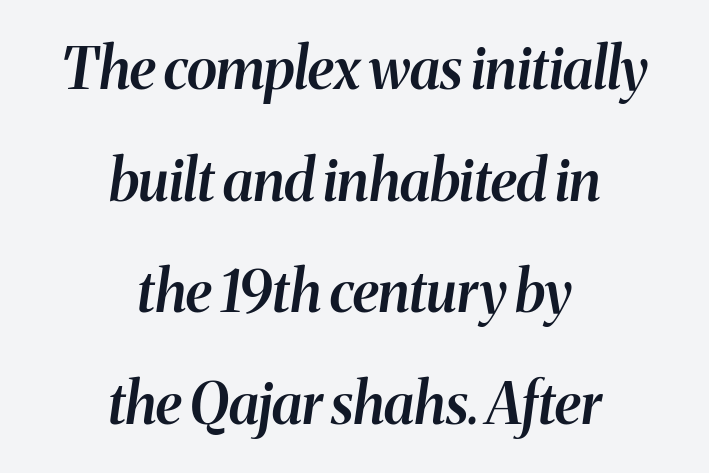
The image shows 57 px semibold type, italic (leaning right); set centered, loose line spacing (1.96x), normal letter spacing, not underlined; medium stroke contrast and a medium x-height.
